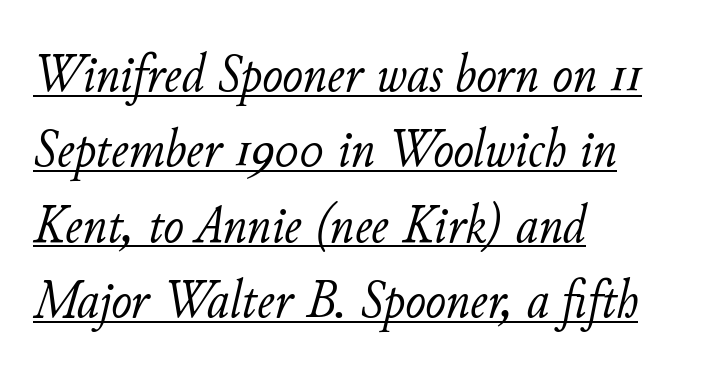
{"italic": "yes", "lean": "right", "slant_degrees": 11, "bold": "no", "weight": "light", "width": "normal", "stroke_contrast": "low", "x_height": "small", "monospaced": "no", "underline": "yes", "align": "left", "line_spacing": "normal", "line_spacing_ratio": 1.37, "letter_spacing": "normal", "letter_spacing_em": 0.0, "glyph_px": 55}
